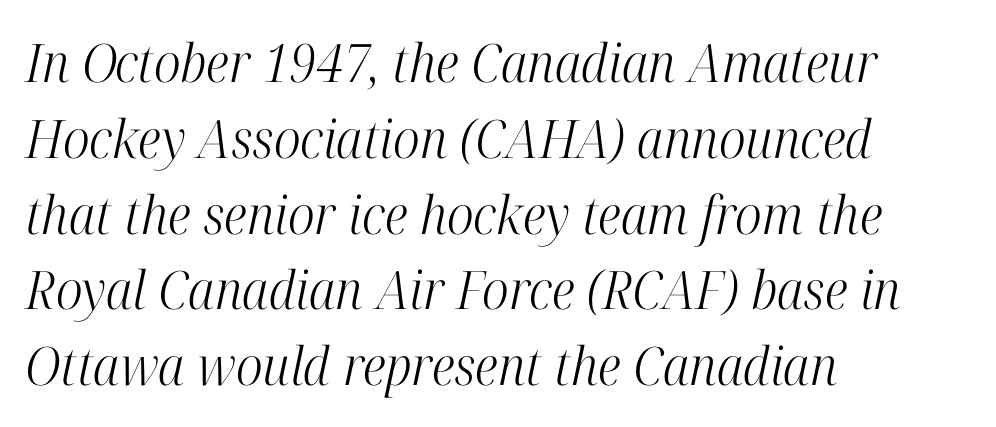
Students, observe: this is what conventionally led text looks like. Left-aligned paragraph, ragged on the right. Looking at the ascenders, they clearly lean. This rendering leaves character spacing at its baseline value. A typesetter would call this proportional, since set widths differ per character. Serif or sans? Serif — the stroke terminals have little feet.
